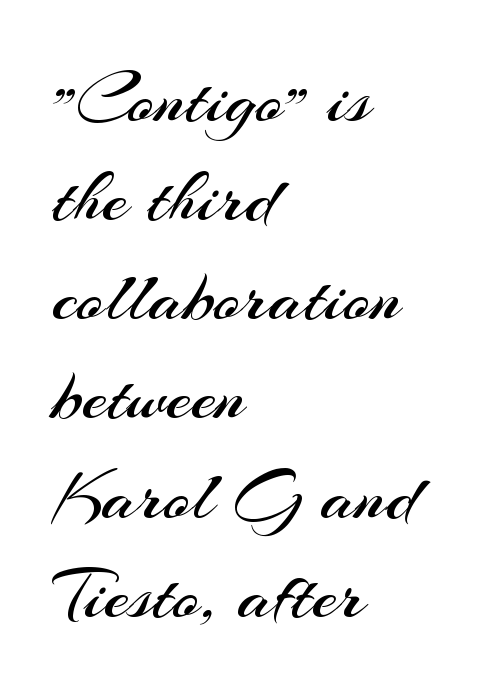
The image shows 74 px regular-weight sans-serif type; set left-aligned, normal line spacing (1.34x), normal letter spacing, not underlined; medium stroke contrast and a small x-height.
